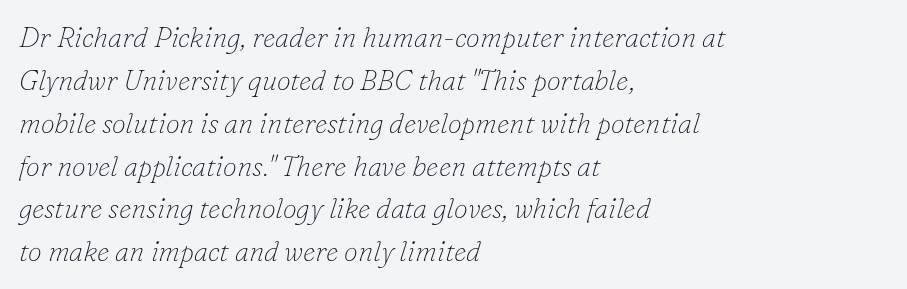
Teacher's note: observe the even left margin — that is flush-left alignment. In terms of letterform style, serifs are clearly present. The glyphs look as if they've been sheared to an angle. No extra tracking has been applied to these lines. The foot of each line stays bare and open.
